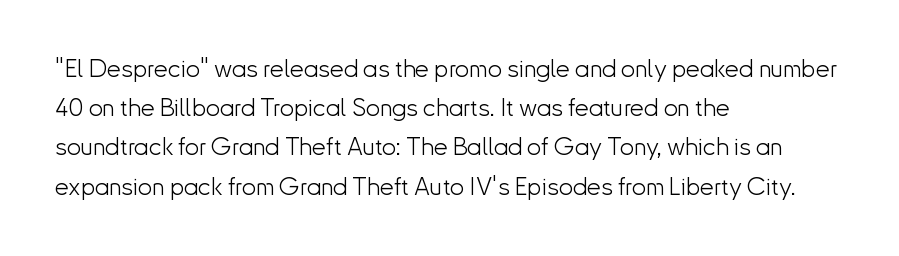
Q: Is the text bold? A: No.
Q: Is the text italic (slanted)? A: No, it is upright.
Q: Is the text underlined? A: No.
Q: How is the paragraph aligned? A: Left-aligned.
Q: Is the spacing between letters normal or unusually wide? A: Normal.
Q: Is the spacing between lines tight, normal or loose? A: Normal.
